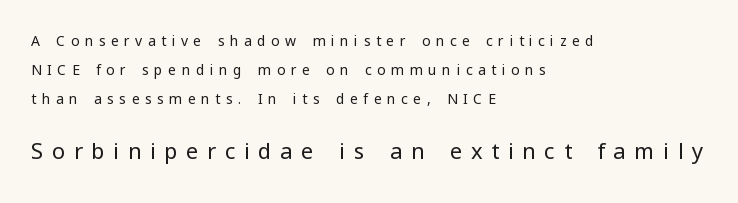
Q: Is the text bold? A: No.
Q: Is the text italic (slanted)? A: No, it is upright.
Q: Is the text underlined? A: No.
Q: How is the paragraph aligned? A: Left-aligned.
Q: Is the spacing between letters normal or unusually wide? A: Unusually wide.
Q: Is the spacing between lines tight, normal or loose? A: Loose.
Q: Which block of text is set in a larger size, the first (top) or the second (bottom)? A: The second (bottom) one.
